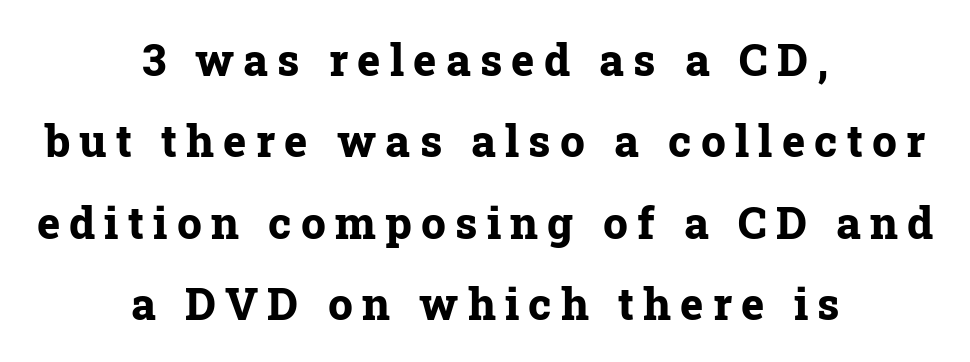
{"serif": "yes", "italic": "no", "bold": "yes", "weight": "bold", "width": "normal", "stroke_contrast": "low", "x_height": "medium", "monospaced": "no", "underline": "no", "align": "center", "line_spacing_ratio": 1.85, "letter_spacing": "wide", "letter_spacing_em": 0.21, "glyph_px": 44}
